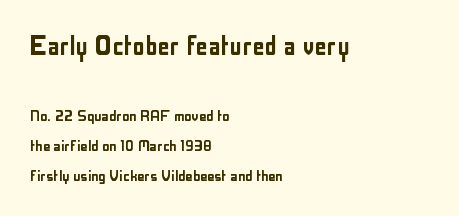
Q: Is the text italic (slanted)? A: No, it is upright.
Q: Is the typeface a serif or a sans-serif typeface? A: Sans-serif.
Q: Is the text underlined? A: No.
Q: How is the paragraph aligned? A: Left-aligned.
Q: Is the spacing between letters normal or unusually wide? A: Normal.
Q: Is the spacing between lines tight, normal or loose? A: Normal.
Q: Which block of text is set in a larger size, the first (top) or the second (bottom)? A: The first (top) one.
Q: Width (condensed, normal, or wide)? A: Condensed.
Q: Stroke contrast? A: Low.
Q: x-height? A: Medium.
Q: Monospaced? A: No.
